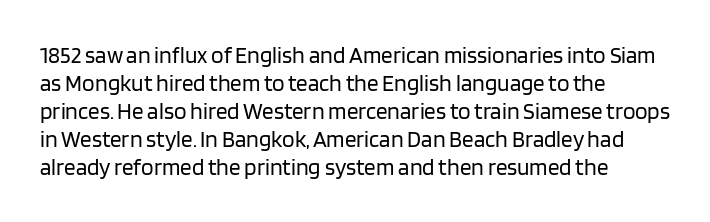
{"italic": "no", "bold": "no", "underline": "no", "align": "left", "line_spacing_ratio": 1.22, "letter_spacing": "normal", "letter_spacing_em": 0.0, "glyph_px": 23}
